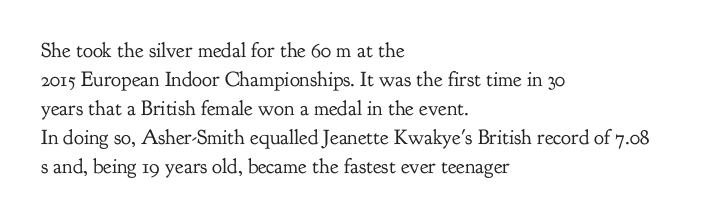
Letters rest on an invisible, unmarked baseline. Heaviness? Minimal to ordinary, like unemphasized prose. The rendering anchors every line to the left-hand side. The line-height multiplier appears to be the usual default.
